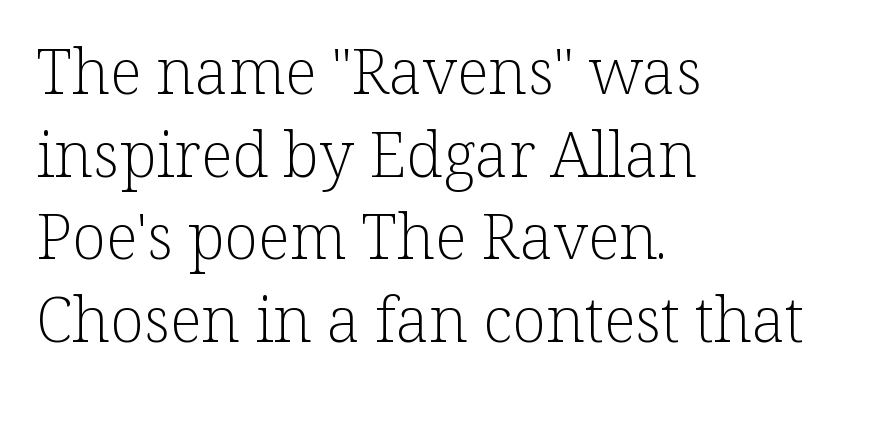
Q: Is the text bold? A: No.
Q: Is the text italic (slanted)? A: No, it is upright.
Q: Is the typeface a serif or a sans-serif typeface? A: Serif.
Q: Is the text underlined? A: No.
Q: How is the paragraph aligned? A: Left-aligned.
Q: Is the spacing between letters normal or unusually wide? A: Normal.
Q: Is the spacing between lines tight, normal or loose? A: Normal.
Q: Width (condensed, normal, or wide)? A: Normal.
Q: Stroke contrast? A: Low.
Q: x-height? A: Medium.
Q: Monospaced? A: No.
